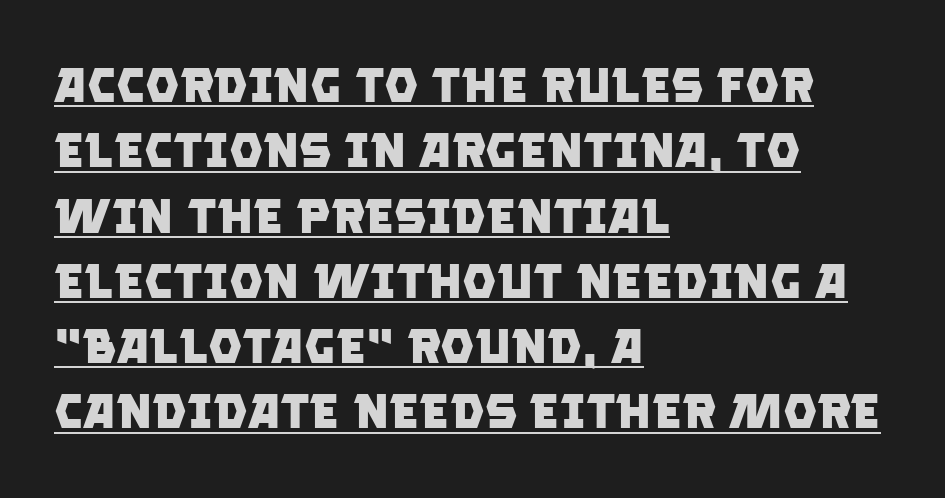
The image shows 48 px heavy sans-serif type; set left-aligned, normal line spacing (1.36x), normal letter spacing, underlined; low stroke contrast and a large x-height.
